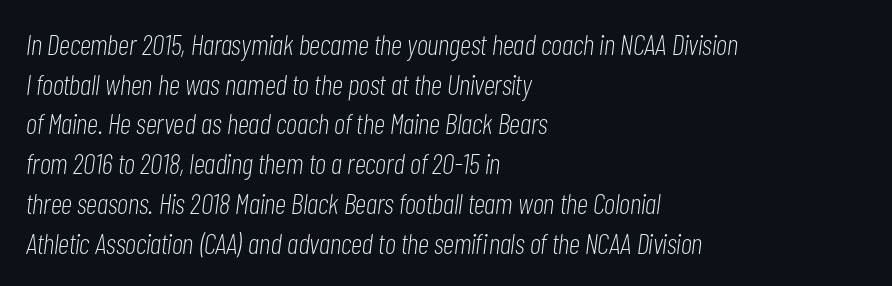
Q: Is the text bold? A: No.
Q: Is the text italic (slanted)? A: Yes, it leans right by about 7 degrees.
Q: Is the text underlined? A: No.
Q: How is the paragraph aligned? A: Left-aligned.
Q: Is the spacing between letters normal or unusually wide? A: Normal.
Q: Is the spacing between lines tight, normal or loose? A: Normal.
Q: Width (condensed, normal, or wide)? A: Condensed.
Q: Stroke contrast? A: Low.
Q: x-height? A: Medium.
Q: Monospaced? A: No.
